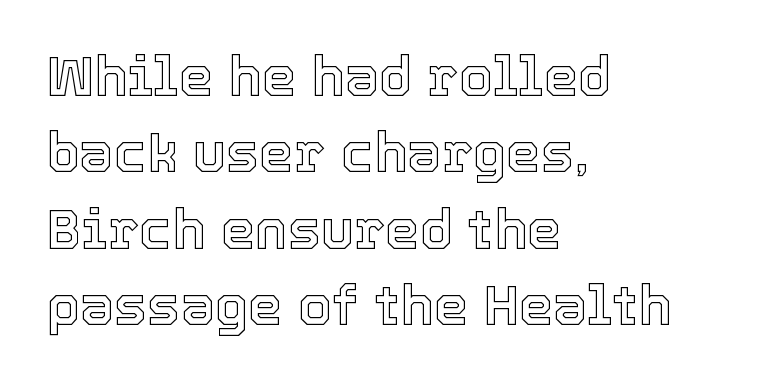
{"italic": "no", "width": "normal", "x_height": "medium", "monospaced": "no", "underline": "no", "align": "left", "line_spacing": "normal", "line_spacing_ratio": 1.39, "letter_spacing": "normal", "letter_spacing_em": 0.0, "glyph_px": 55}
